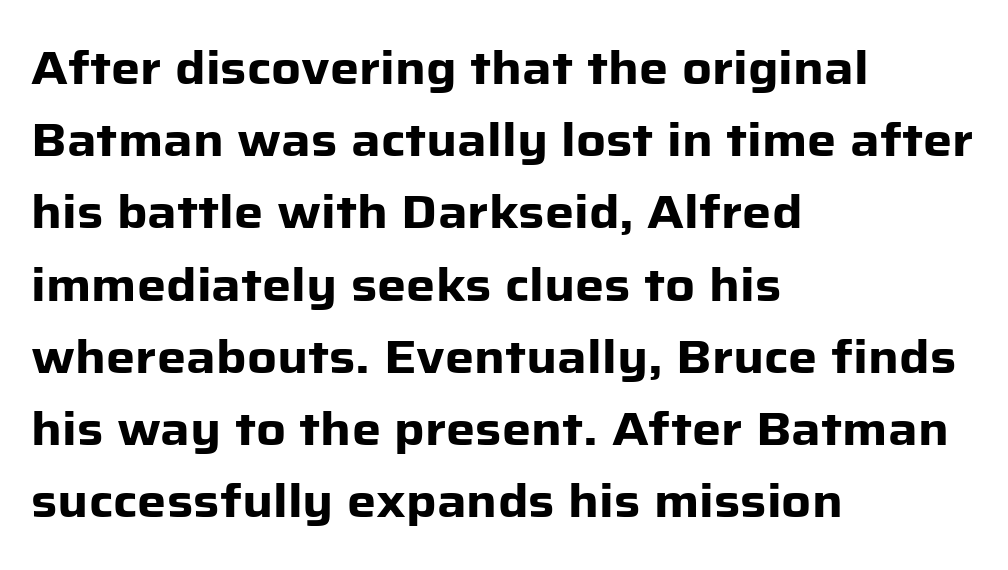
The axis of the letterforms is exactly vertical. The letters sit at their default tracking, neither squeezed nor spread. Successive baselines arrive at the customary interval. How heavy is the stroke? Heavy — this is a bold. The rendering shows plain stroke endings on the letterforms — a sans-serif design.
